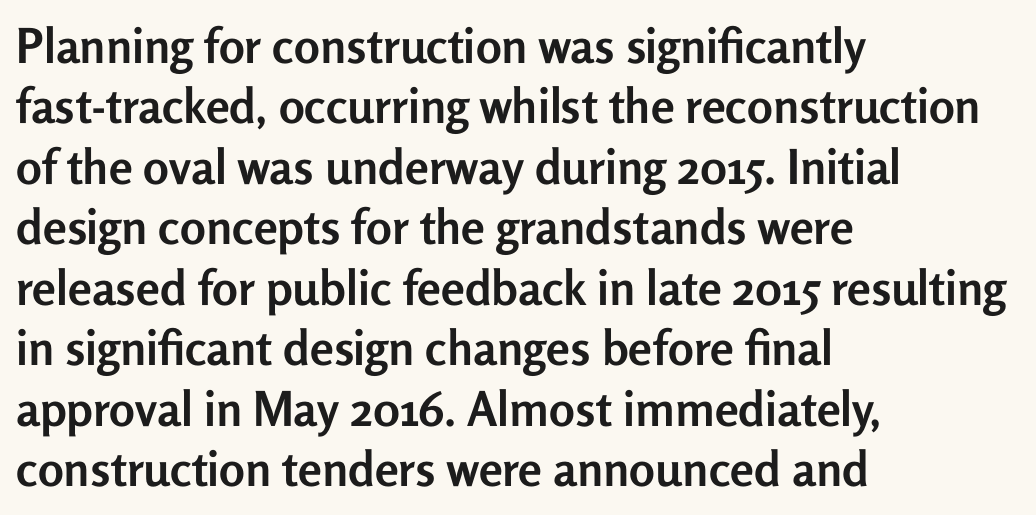
{"serif": "no", "italic": "no", "bold": "yes", "weight": "semibold", "width": "normal", "stroke_contrast": "low", "x_height": "medium", "monospaced": "no", "underline": "no", "align": "left", "line_spacing": "normal", "line_spacing_ratio": 1.26, "letter_spacing": "normal", "letter_spacing_em": 0.0, "glyph_px": 48}
